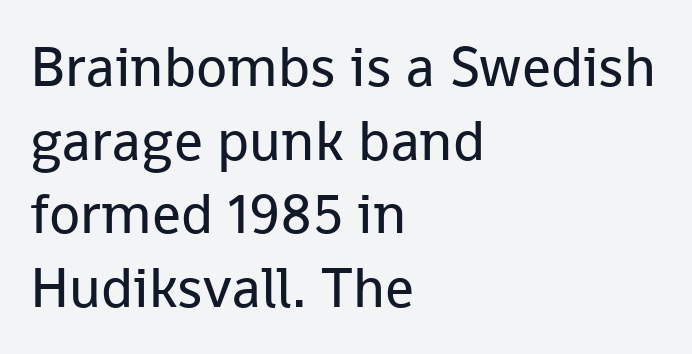
The rendering uses natural spacing where letterforms have individual widths. These lines are composed in type without serifs. Visually the block forms a straight wall on the left and a jagged coastline on the right. These glyphs show unthickened strokes, regular width or finer. There is no visible air inserted between adjacent glyphs. Students, observe: this is what conventionally led text looks like.
